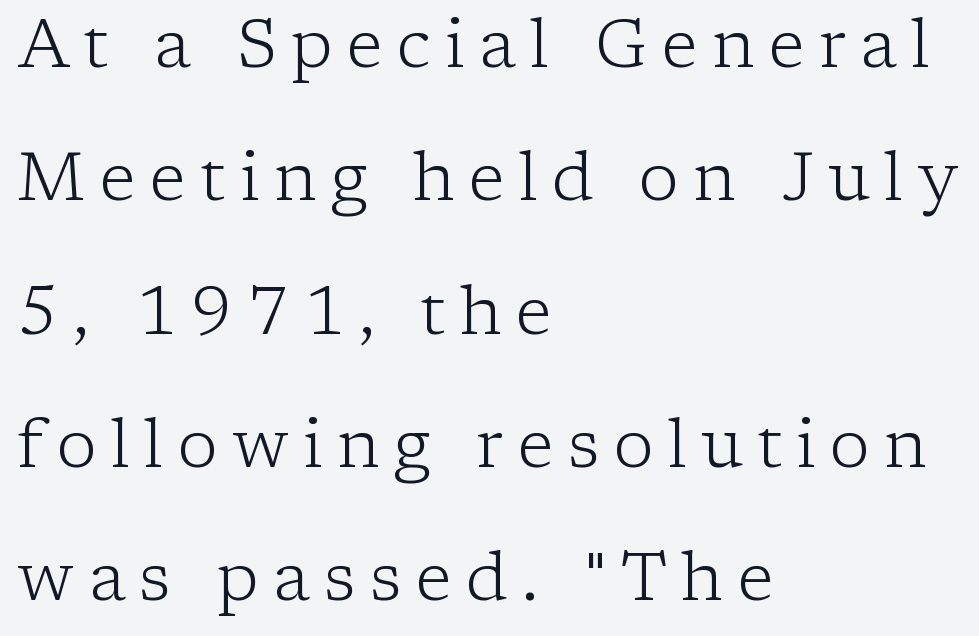
Does the leading feel generous? Absolutely, it's lavish. A roman cut, with each character standing at attention. Think standard paragraph weight, or any step lighter than that. Where is the straight margin? On the left. This sample has the flowing, uneven cadence of proportional lettering.
